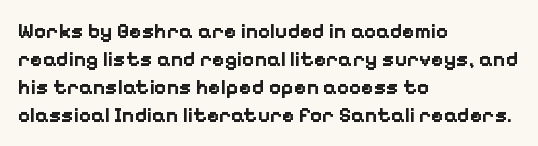
Q: Is the text bold? A: Yes.
Q: Is the text italic (slanted)? A: No, it is upright.
Q: Is the text underlined? A: No.
Q: How is the paragraph aligned? A: Left-aligned.
Q: Is the spacing between letters normal or unusually wide? A: Normal.
Q: Is the spacing between lines tight, normal or loose? A: Normal.
